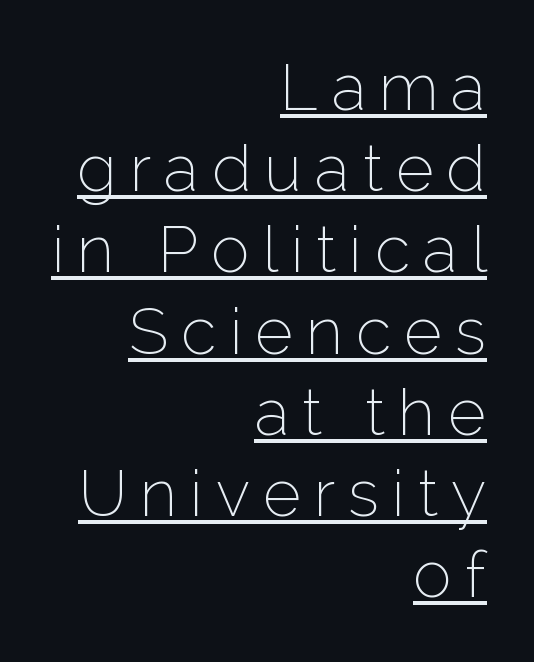
{"serif": "no", "italic": "no", "bold": "no", "weight": "thin", "width": "normal", "stroke_contrast": "low", "x_height": "medium", "monospaced": "no", "underline": "yes", "align": "right", "line_spacing": "normal", "line_spacing_ratio": 1.25, "letter_spacing": "wide", "letter_spacing_em": 0.2, "glyph_px": 65}
